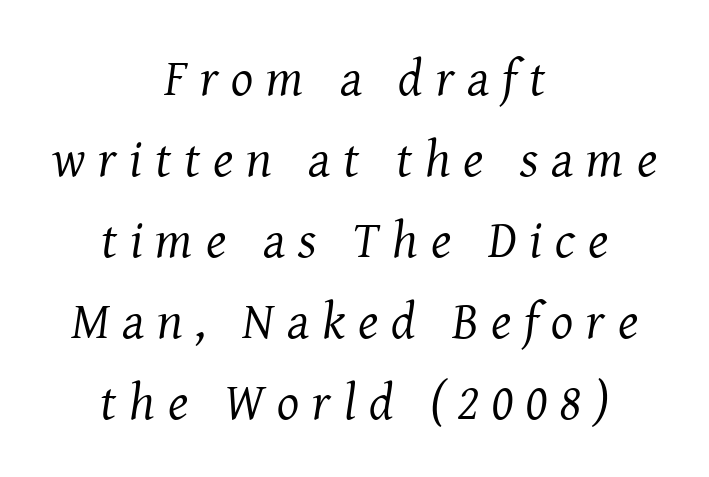
Weight: not bold — regular or lighter. These lines have a slow, spaced-out rhythm from letter to letter. The words here are not underlined. Quick note: interline space is typical. A centered setting, common on invitations and titles, is used for this passage. This is oblique type, the kind used for emphasis or titles.
